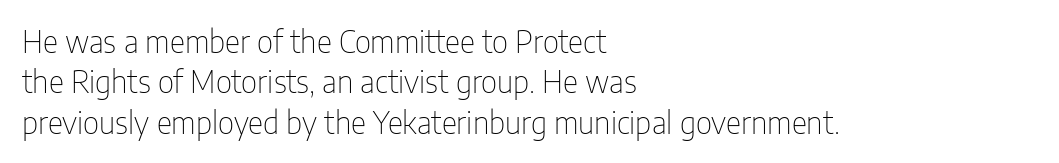
{"serif": "no", "italic": "no", "bold": "no", "weight": "thin", "width": "condensed", "stroke_contrast": "low", "x_height": "medium", "monospaced": "no", "underline": "no", "align": "left", "line_spacing": "normal", "line_spacing_ratio": 1.35, "letter_spacing": "normal", "letter_spacing_em": 0.0, "glyph_px": 30}
